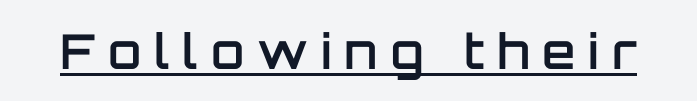
Q: Is the text bold? A: Semi-bold.
Q: Is the text italic (slanted)? A: No, it is upright.
Q: Is the typeface a serif or a sans-serif typeface? A: Sans-serif.
Q: Is the text underlined? A: Yes.
Q: Is the spacing between letters normal or unusually wide? A: Unusually wide.
Q: Width (condensed, normal, or wide)? A: Normal.
Q: Stroke contrast? A: Low.
Q: x-height? A: Large.
Q: Monospaced? A: No.
